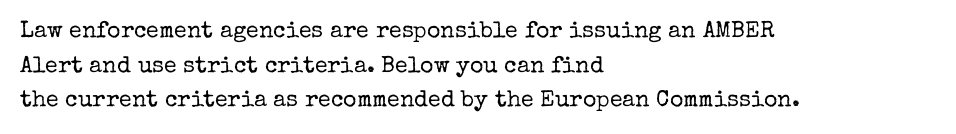
Vertical strokes here are truly vertical. Is the block centered? No — it sits flush against the left margin. Standard letterfit; no display-style spreading of the glyphs. This is not heavy type; no bold has been used.
